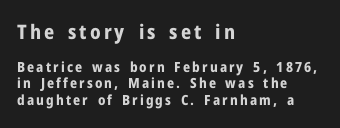
Q: Is the text bold? A: Yes.
Q: Is the text italic (slanted)? A: No, it is upright.
Q: Is the text underlined? A: No.
Q: How is the paragraph aligned? A: Left-aligned.
Q: Which block of text is set in a larger size, the first (top) or the second (bottom)? A: The first (top) one.
